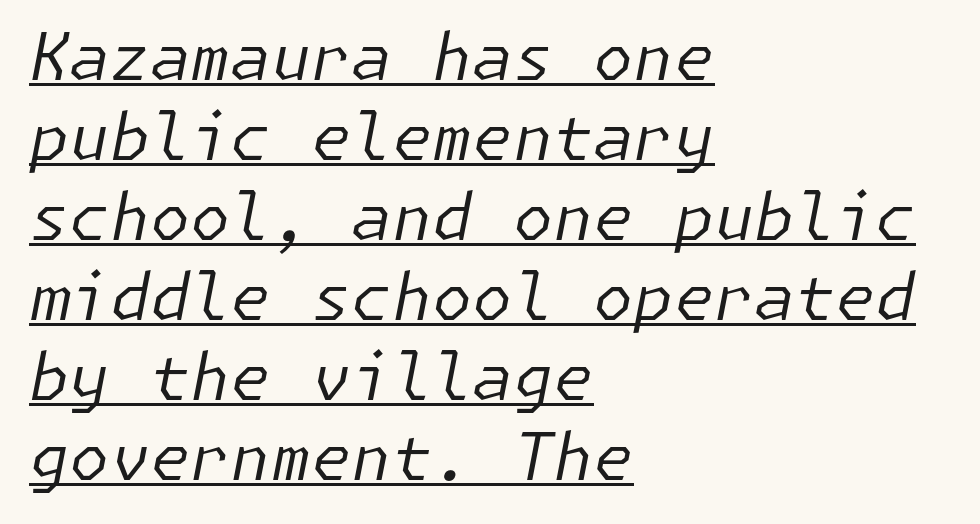
The image shows 65 px regular-weight type, italic (leaning right); set left-aligned, line spacing 1.23x, normal letter spacing, underlined; low stroke contrast and a medium x-height.
